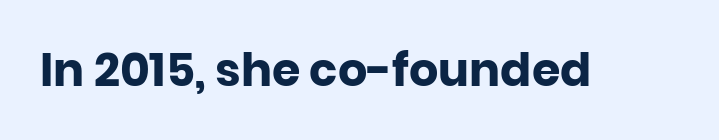
The image shows 46 px heavy sans-serif type, upright; set normal letter spacing, not underlined; low stroke contrast and a large x-height.
